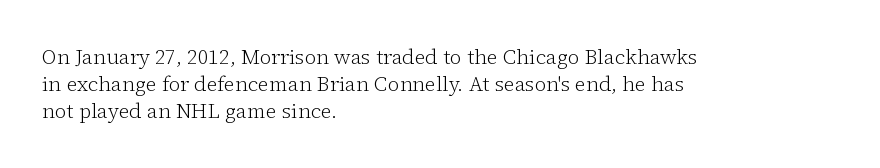
These lines keep a tight, regular rhythm from letter to letter. The rows are spaced the way most documents space them. Nothing heavy about these letters — not bold at all. A roman cut, with each character standing at attention. Check under the words: just untouched page. All the whitespace from short lines collects on the right.
